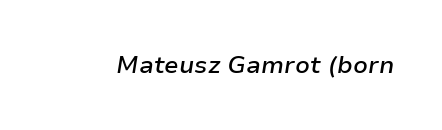
The glyphs are unaccompanied by any horizontal stroke below them. Caption: standard tracking, unaltered. Heft: intermediate — a semibold. Notice how the stems are inclined rather than vertical — that's the hallmark of italics.
